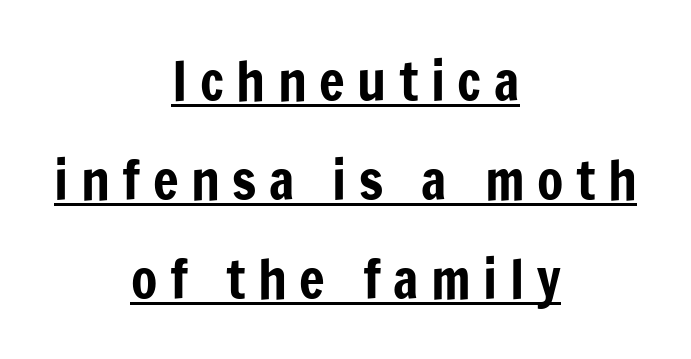
Each letter keeps its own natural width here, so spacing adapts to shape. This rendering employs a face without finishing strokes, i.e., a sans-serif. This sample uses an upright cut, with every glyph sitting square on the baseline. How are the letters spaced? Widely, with obvious added tracking.
